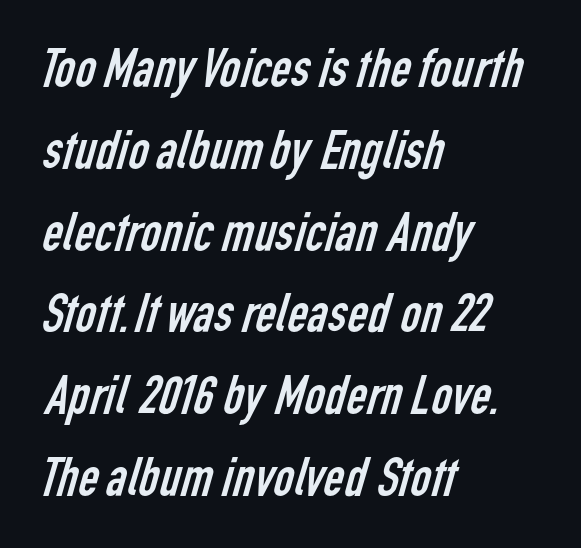
{"serif": "no", "bold": "no", "weight": "regular", "width": "condensed", "stroke_contrast": "low", "x_height": "medium", "monospaced": "no", "underline": "no", "align": "left", "line_spacing": "normal", "line_spacing_ratio": 1.46, "letter_spacing": "normal", "letter_spacing_em": 0.0, "glyph_px": 56}
